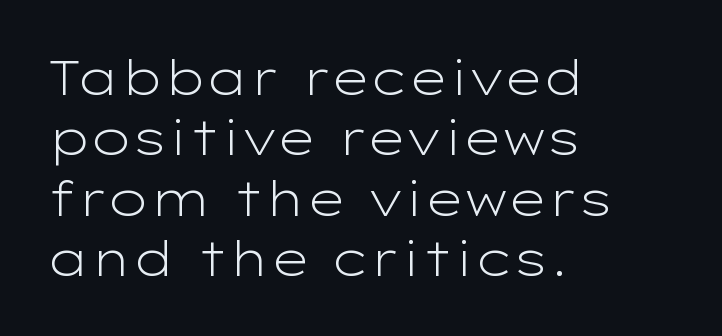
Q: Is the text bold? A: No.
Q: Is the text italic (slanted)? A: No, it is upright.
Q: Is the typeface a serif or a sans-serif typeface? A: Sans-serif.
Q: Is the text underlined? A: No.
Q: How is the paragraph aligned? A: Left-aligned.
Q: Is the spacing between letters normal or unusually wide? A: Normal.
Q: Is the spacing between lines tight, normal or loose? A: Normal.
Q: Width (condensed, normal, or wide)? A: Wide.
Q: Stroke contrast? A: Low.
Q: x-height? A: Medium.
Q: Monospaced? A: No.
